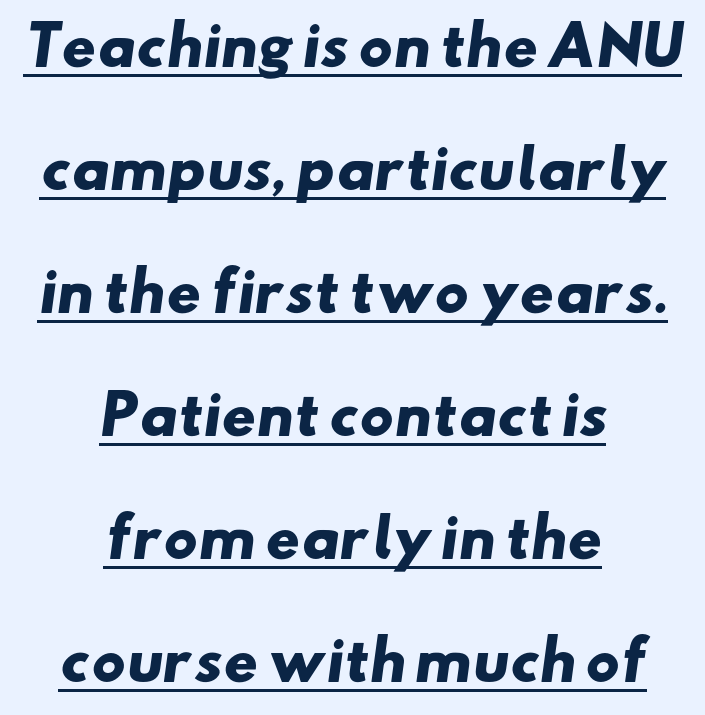
Here the designer chose a conventional face with non-uniform glyph widths. What kind of face is this? One without serifs — a sans. The letters sit at their default tracking, neither squeezed nor spread. Which margin do the lines hug? Neither — every line sits in the middle. A rule runs beneath these lines of type. Loosely led — the rows are spread out.
